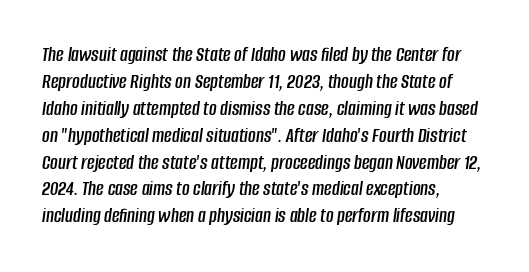
What stands out about the letter spacing? Nothing — it is the standard amount. The zone under the glyphs is completely vacant. Is the block centered? No — it sits flush against the left margin. Characters are canted at an angle relative to the baseline's perpendicular.
